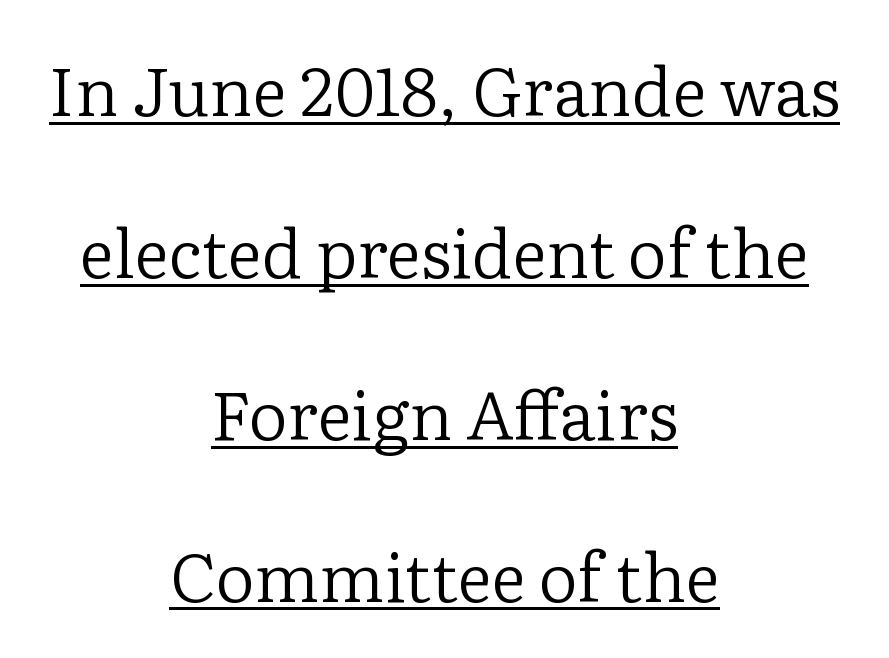
The image shows 68 px regular-weight serif type, upright; set centered, loose line spacing (2.38x), normal letter spacing, underlined; low stroke contrast and a medium x-height.
